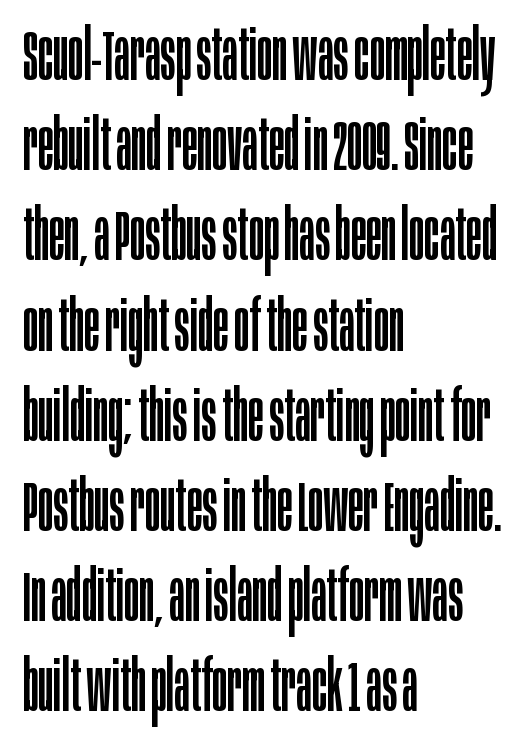
The image shows 71 px regular-weight, condensed sans-serif type, upright; set left-aligned, normal line spacing (1.27x), normal letter spacing, not underlined; low stroke contrast and a large x-height.
